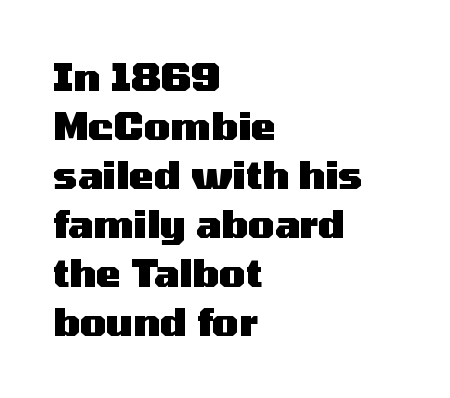
Alignment: flush left. The area under the type is left untouched. Weight: bold. Varying glyph widths throughout — classic text-font behaviour. Every character sits straight up, as roman type does.
